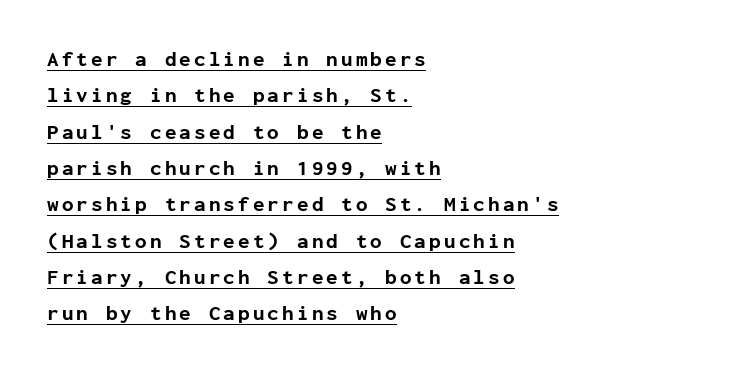
Q: Is the text bold? A: Yes.
Q: Is the text italic (slanted)? A: No, it is upright.
Q: Is the text underlined? A: Yes.
Q: How is the paragraph aligned? A: Left-aligned.
